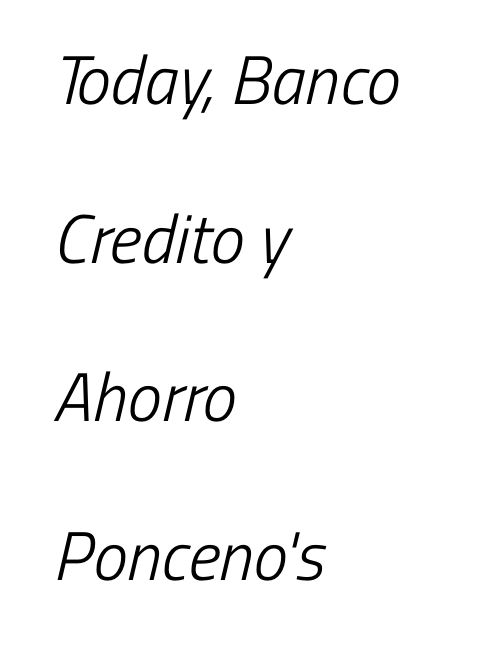
The image shows 69 px light, condensed sans-serif type; set left-aligned, loose line spacing (2.3x), normal letter spacing, not underlined; low stroke contrast and a medium x-height.
